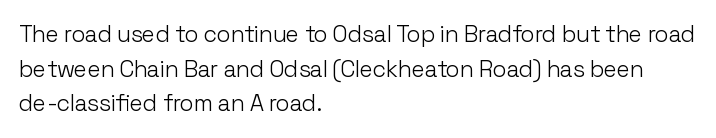
Q: Is the text bold? A: No.
Q: Is the text italic (slanted)? A: No, it is upright.
Q: Is the text underlined? A: No.
Q: How is the paragraph aligned? A: Left-aligned.
Q: Is the spacing between letters normal or unusually wide? A: Normal.
Q: Is the spacing between lines tight, normal or loose? A: Normal.
